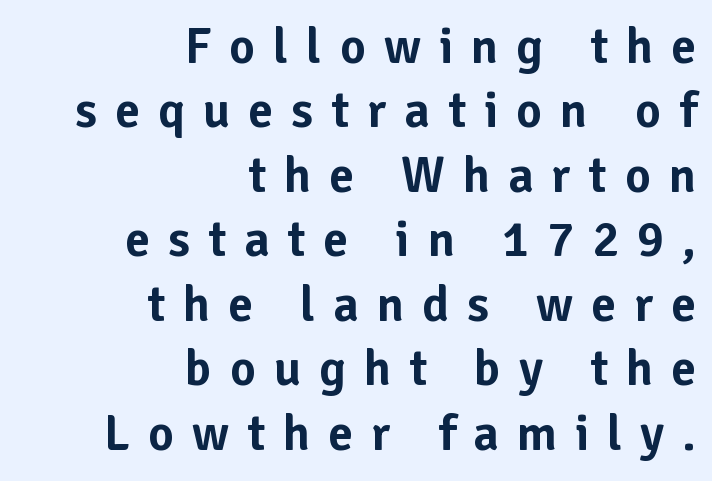
Is this a fixed-width face? No — the glyphs have proportional, varying widths. Does the lettering tilt? It doesn't — this is upright. This is sans-serif lettering, the kind often seen on screens and signage. The rows are spaced the way most documents space them. The rag falls on the left side of this text block.
